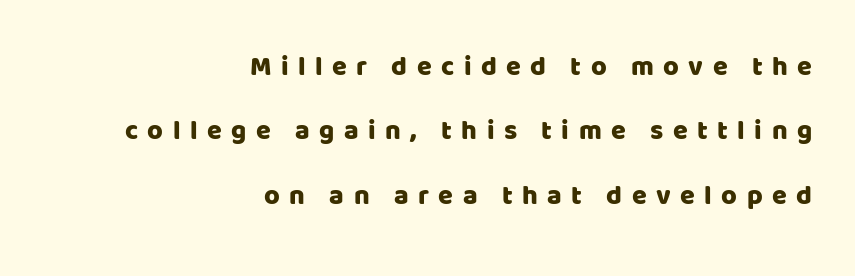
The image shows 27 px text type, upright; set right-aligned, loose line spacing (2.38x), unusually wide letter spacing (+0.35 em), not underlined.
